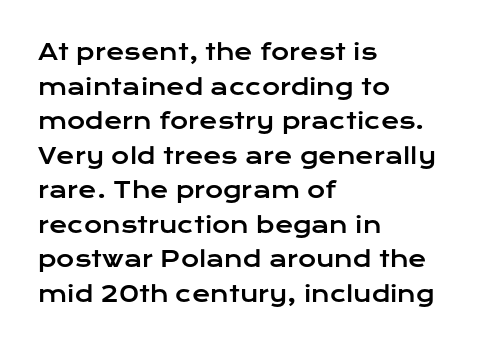
The image shows 22 px text type, upright; set left-aligned, normal line spacing (1.57x), normal letter spacing, not underlined.
